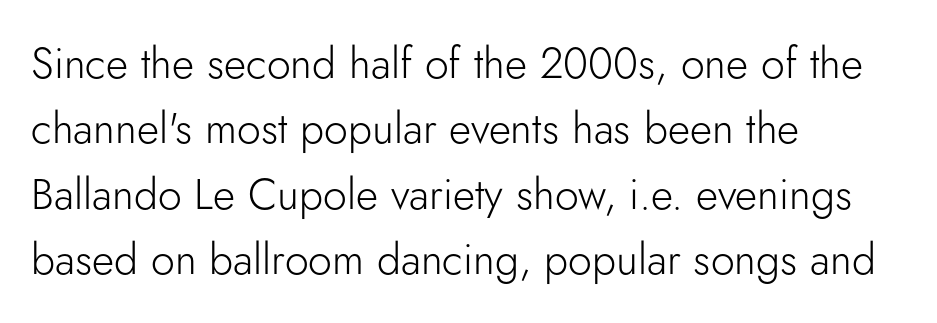
Rows of type keep a routine distance in the vertical direction. The space directly below the letters is spotless. Proportional: the letters do not fall into vertical columns. The typeface chosen for these lines omits serifs.
